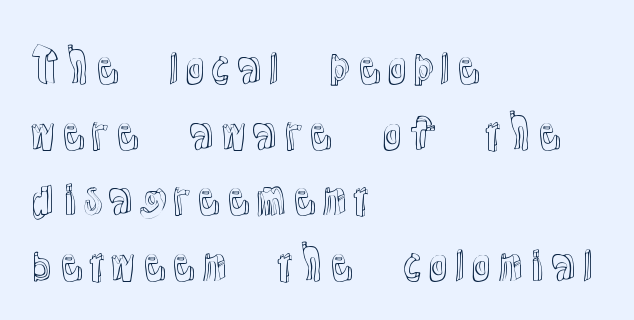
{"italic": "no", "width": "normal", "x_height": "medium", "monospaced": "no", "underline": "no", "align": "left", "line_spacing": "normal", "line_spacing_ratio": 1.49, "letter_spacing": "normal", "letter_spacing_em": 0.0, "glyph_px": 44}
